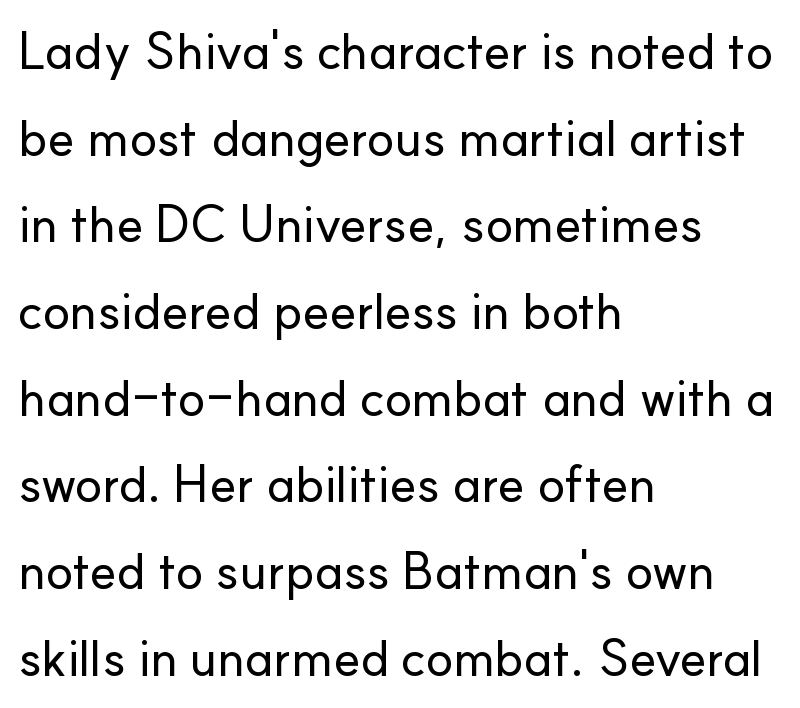
{"serif": "no", "italic": "no", "width": "normal", "stroke_contrast": "low", "x_height": "small", "monospaced": "no", "underline": "no", "align": "left", "line_spacing": "normal", "line_spacing_ratio": 1.7, "letter_spacing": "normal", "letter_spacing_em": 0.0, "glyph_px": 51}
